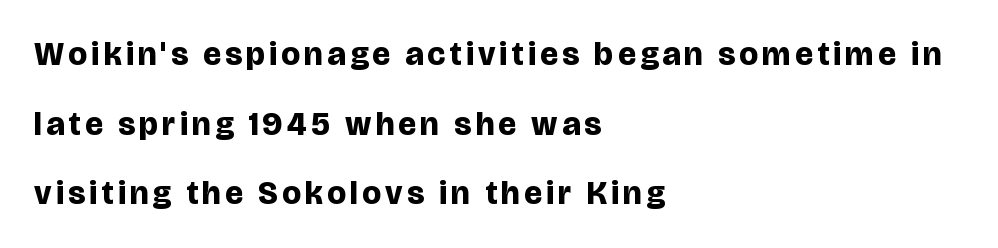
The image shows 33 px bold sans-serif type, upright; set left-aligned, loose line spacing (2.11x), not underlined; low stroke contrast and a large x-height.
